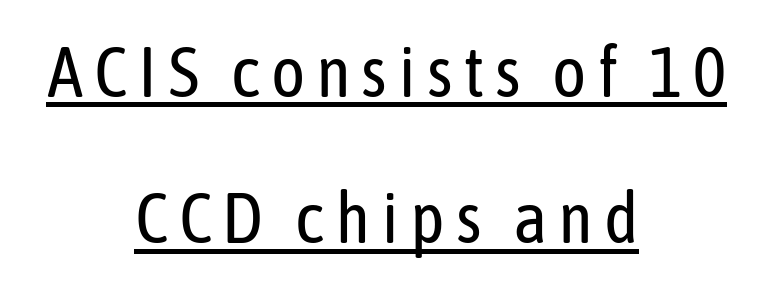
The type family on display is of the sans-serif kind. The letters advance in unequal steps, a hallmark of proportional type. If you drew a line through each stem, it would be perfectly vertical. Line starts and ends both wander, symmetrically. The rendering uses a large line-height, opening up the rows.
